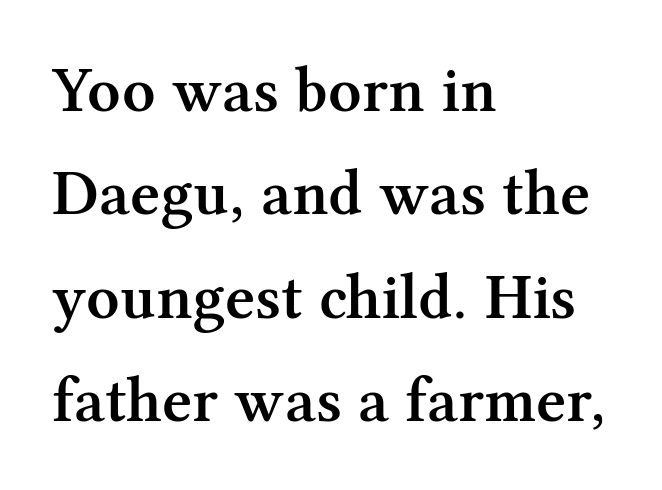
Q: Is the text bold? A: Semi-bold.
Q: Is the text italic (slanted)? A: No, it is upright.
Q: Is the typeface a serif or a sans-serif typeface? A: Serif.
Q: Is the text underlined? A: No.
Q: How is the paragraph aligned? A: Left-aligned.
Q: Is the spacing between letters normal or unusually wide? A: Normal.
Q: Is the spacing between lines tight, normal or loose? A: Normal.
Q: Width (condensed, normal, or wide)? A: Normal.
Q: Stroke contrast? A: Medium.
Q: x-height? A: Medium.
Q: Monospaced? A: No.
